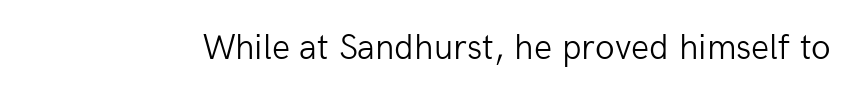
{"serif": "no", "italic": "no", "bold": "no", "weight": "light", "width": "normal", "stroke_contrast": "low", "x_height": "medium", "monospaced": "no", "underline": "no", "letter_spacing": "normal", "letter_spacing_em": 0.0, "glyph_px": 36}
